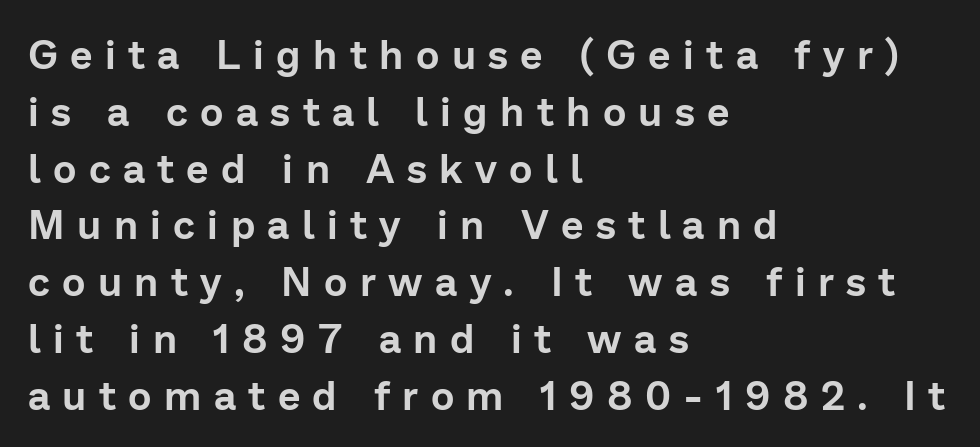
Q: Is the text italic (slanted)? A: No, it is upright.
Q: Is the typeface a serif or a sans-serif typeface? A: Sans-serif.
Q: Is the text underlined? A: No.
Q: How is the paragraph aligned? A: Left-aligned.
Q: Is the spacing between letters normal or unusually wide? A: Unusually wide.
Q: Is the spacing between lines tight, normal or loose? A: Normal.
Q: Width (condensed, normal, or wide)? A: Normal.
Q: Stroke contrast? A: Low.
Q: x-height? A: Medium.
Q: Monospaced? A: No.
